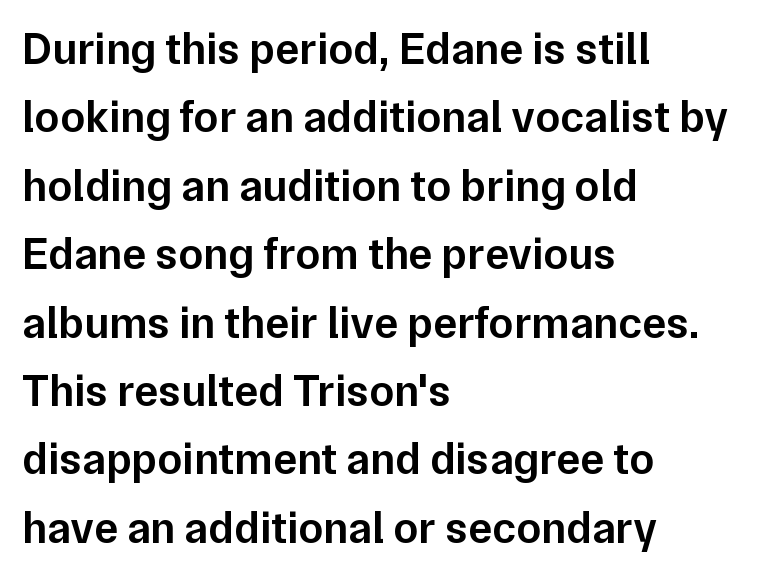
{"serif": "no", "italic": "no", "bold": "semi", "weight": "semibold", "width": "normal", "stroke_contrast": "low", "x_height": "medium", "monospaced": "no", "underline": "no", "align": "left", "line_spacing": "normal", "line_spacing_ratio": 1.52, "letter_spacing": "normal", "letter_spacing_em": 0.0, "glyph_px": 45}
